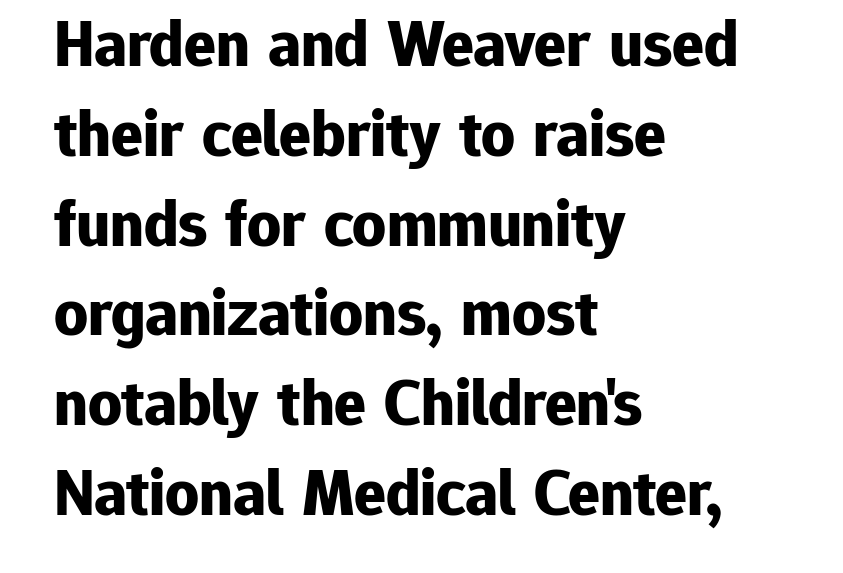
{"serif": "no", "italic": "no", "bold": "yes", "weight": "bold", "width": "normal", "stroke_contrast": "low", "x_height": "medium", "monospaced": "no", "underline": "no", "align": "left", "line_spacing": "normal", "line_spacing_ratio": 1.36, "letter_spacing": "normal", "letter_spacing_em": 0.0, "glyph_px": 66}
